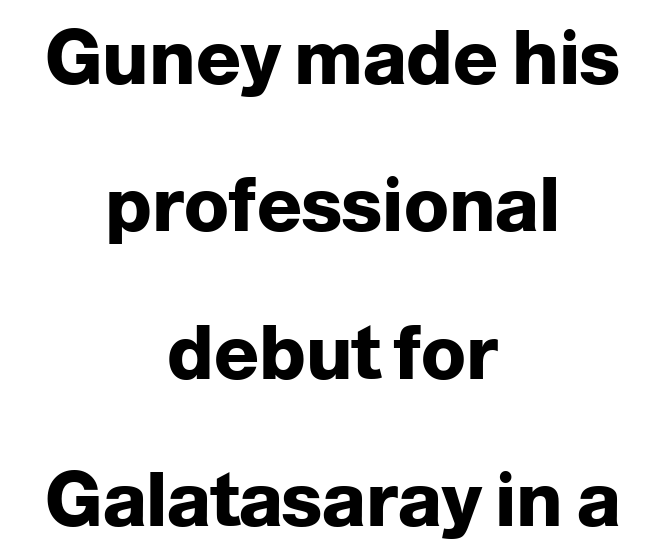
Q: Is the text bold? A: Yes.
Q: Is the text italic (slanted)? A: No, it is upright.
Q: Is the typeface a serif or a sans-serif typeface? A: Sans-serif.
Q: Is the text underlined? A: No.
Q: How is the paragraph aligned? A: Centered.
Q: Is the spacing between letters normal or unusually wide? A: Normal.
Q: Is the spacing between lines tight, normal or loose? A: Loose.
Q: Width (condensed, normal, or wide)? A: Normal.
Q: Stroke contrast? A: Low.
Q: x-height? A: Medium.
Q: Monospaced? A: No.
